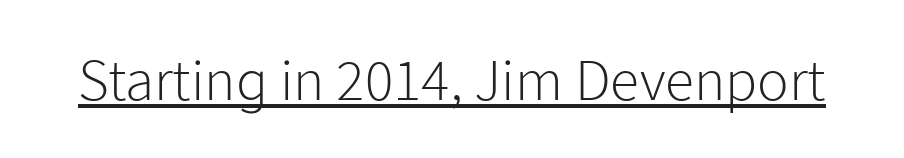
The image shows 59 px light sans-serif type, upright; set normal letter spacing, underlined; low stroke contrast and a medium x-height.
